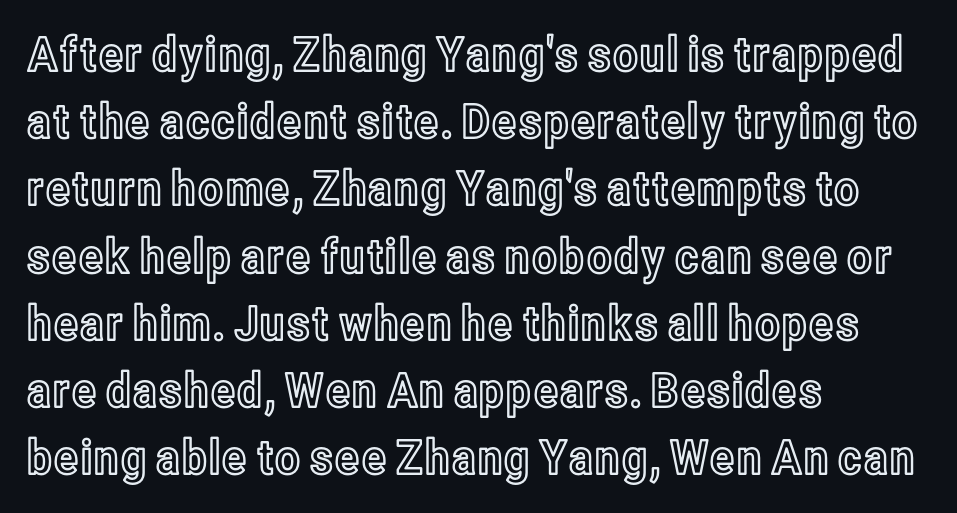
{"italic": "no", "width": "condensed", "x_height": "medium", "monospaced": "no", "underline": "no", "align": "left", "line_spacing": "normal", "line_spacing_ratio": 1.4, "letter_spacing": "normal", "letter_spacing_em": 0.0, "glyph_px": 48}
